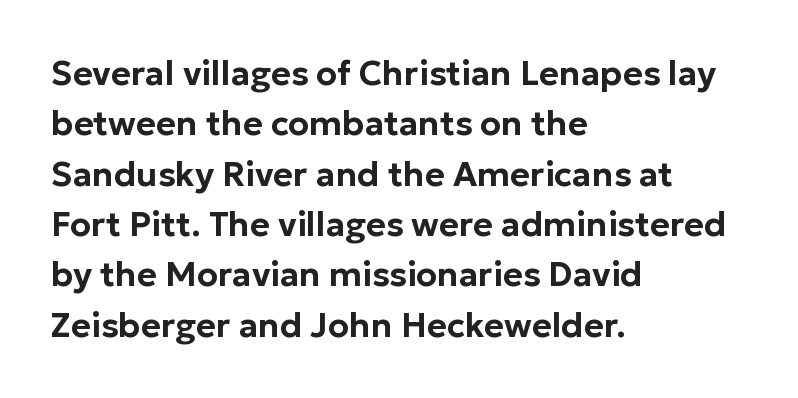
The image shows 34 px sans-serif type, upright; set left-aligned, normal line spacing (1.48x), normal letter spacing, not underlined; low stroke contrast and a medium x-height.
